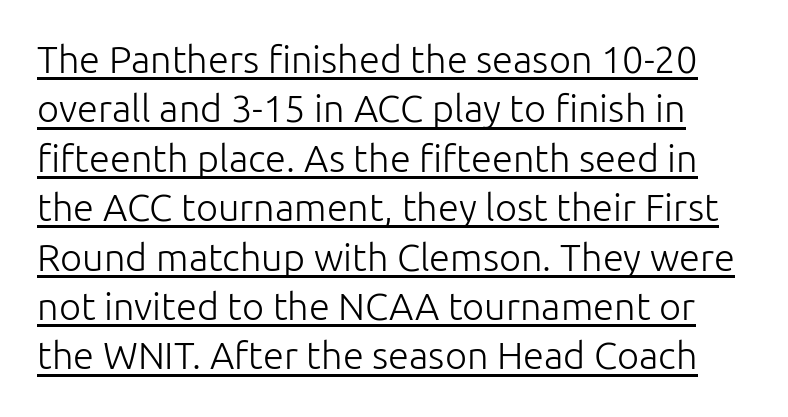
{"serif": "no", "italic": "no", "bold": "no", "weight": "light", "width": "normal", "stroke_contrast": "low", "x_height": "medium", "monospaced": "no", "underline": "yes", "line_spacing": "normal", "line_spacing_ratio": 1.3, "letter_spacing": "normal", "letter_spacing_em": 0.0, "glyph_px": 38}
